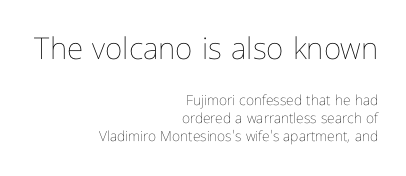
{"italic": "no", "bold": "no", "weight": "thin", "width": "condensed", "stroke_contrast": "low", "x_height": "medium", "monospaced": "no", "underline": "no", "align": "right", "line_spacing": "normal", "line_spacing_ratio": 1.3, "letter_spacing": "normal", "letter_spacing_em": 0.0, "larger_block": "first", "size_ratio": 2.14, "glyph_px": 30}
